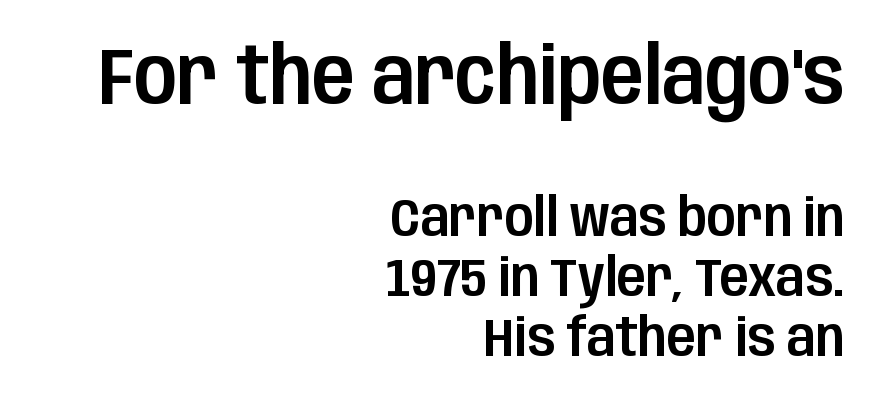
Typeset ragged left — the right edge is the straight one. To sum up the face: it is a sans, with no serifs. Whoever set this made the first block the dominant, larger element. Compared with typical body copy, the letter spacing here is the same. Here the designer chose a conventional face with non-uniform glyph widths.
